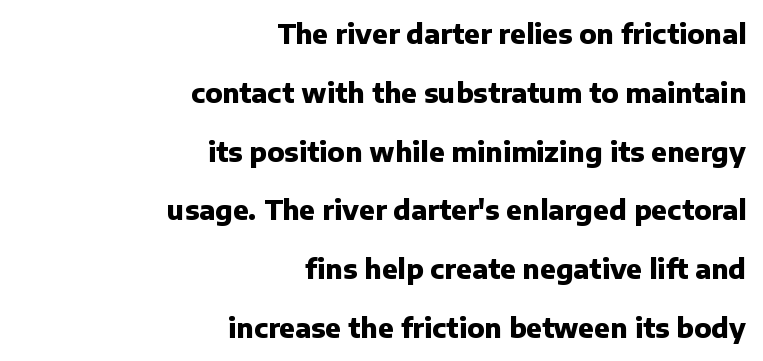
Students, observe: this is what heavily led, spacious text looks like. Notice how thick the strokes are: this is what a full bold looks like. Nobody drew a line under any word here. Spacing between characters is what you'd get straight out of the box.
